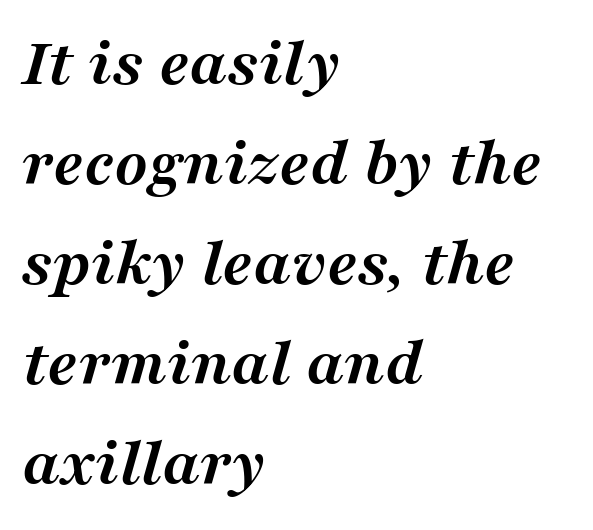
Just letters on the line, the space beneath them empty. This sample is left-justified, so line endings fall wherever the words run out. These lines are rendered in a variable-pitch font. Yep, that's italic — everything's leaning. Summary of vertical rhythm: regular, with standard interline spacing. The font family rendered here belongs to the serif group.
